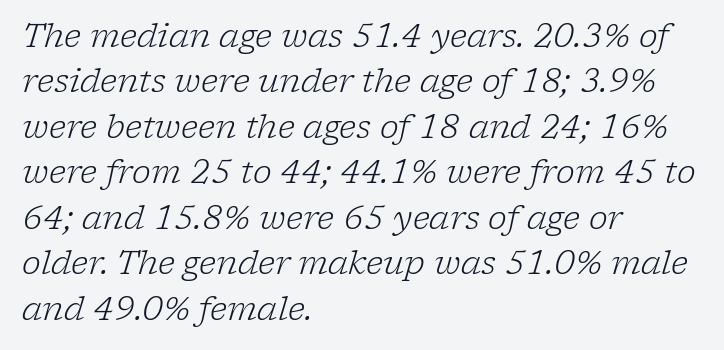
Q: Is the text bold? A: No.
Q: Is the text italic (slanted)? A: Yes, it leans right by about 17 degrees.
Q: Is the typeface a serif or a sans-serif typeface? A: Serif.
Q: Is the text underlined? A: No.
Q: How is the paragraph aligned? A: Left-aligned.
Q: Is the spacing between letters normal or unusually wide? A: Normal.
Q: Is the spacing between lines tight, normal or loose? A: Normal.
Q: Width (condensed, normal, or wide)? A: Normal.
Q: Stroke contrast? A: Low.
Q: x-height? A: Medium.
Q: Monospaced? A: No.
